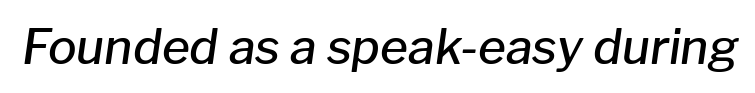
If you drew a line through each stem, it would be angled. Clear beneath every line of the passage. The horizontal fit of the characters is conventional and even. How heavy is the stroke? Medium-heavy — a semibold, shy of bold.
